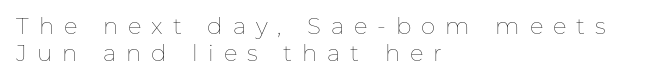
The image shows 23 px text type, upright; set left-aligned, line spacing 1.18x, unusually wide letter spacing (+0.43 em), not underlined.
